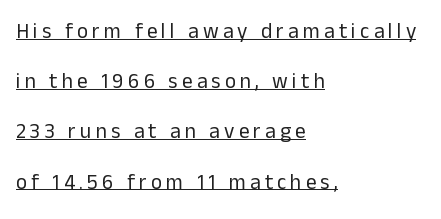
The image shows 21 px text type, upright; set left-aligned, loose line spacing (2.39x), unusually wide letter spacing (+0.2 em), underlined.
